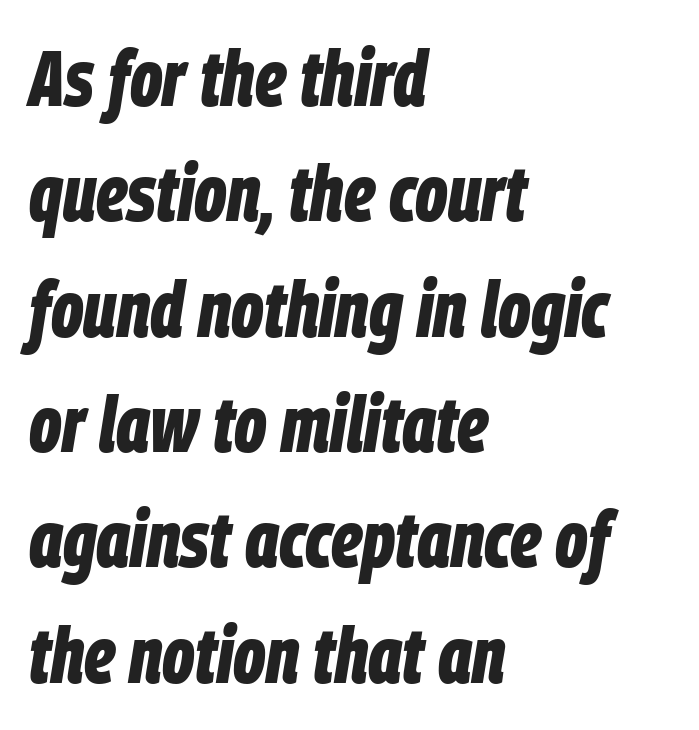
The image shows 79 px bold, condensed type, italic (leaning right); set left-aligned, normal line spacing (1.46x), normal letter spacing, not underlined; low stroke contrast and a large x-height.
